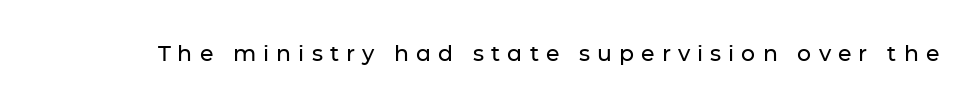
The font's upright variant was chosen for this text. Letter spacing: wide. Type without underlining.
